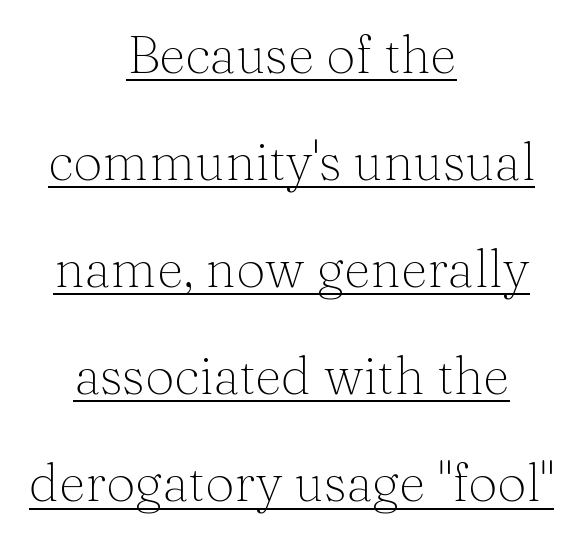
The passage shown is typeset with a serif family. The setting favours the middle, as headings and verse often do. The lettering stays uniformly vertical, giving the passage a roman look. Here the designer chose a conventional face with non-uniform glyph widths.
